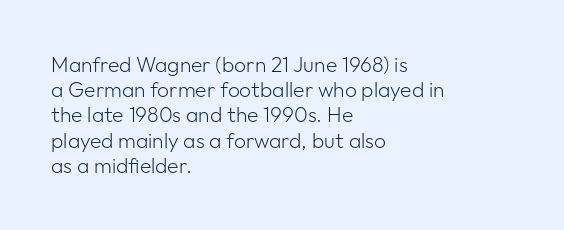
{"italic": "no", "bold": "no", "underline": "no", "align": "left", "line_spacing_ratio": 1.2, "letter_spacing": "normal", "letter_spacing_em": 0.0, "glyph_px": 21}
